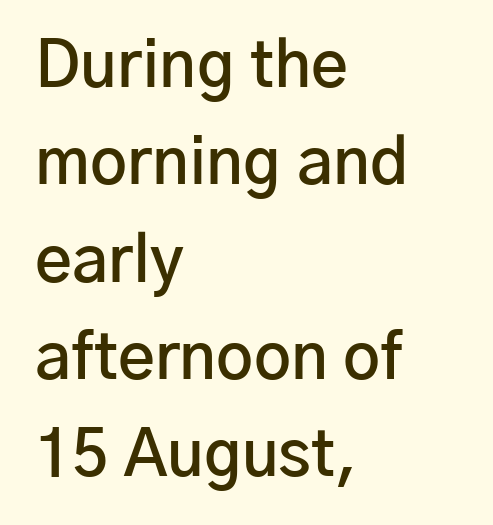
{"serif": "no", "italic": "no", "bold": "semi", "weight": "semibold", "width": "normal", "stroke_contrast": "low", "x_height": "medium", "monospaced": "no", "underline": "no", "align": "left", "line_spacing": "normal", "line_spacing_ratio": 1.52, "letter_spacing": "normal", "letter_spacing_em": 0.0, "glyph_px": 64}
